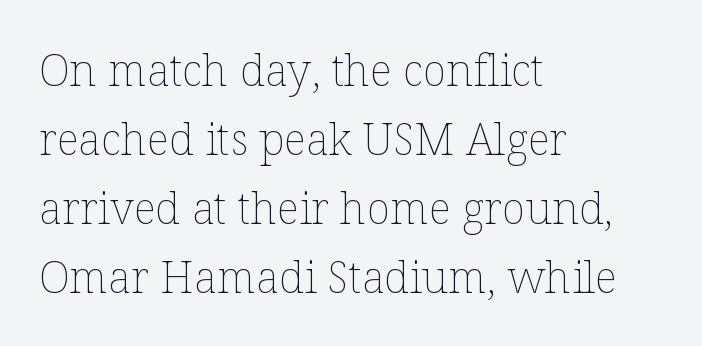
Q: Is the text bold? A: No.
Q: Is the text italic (slanted)? A: No, it is upright.
Q: Is the text underlined? A: No.
Q: How is the paragraph aligned? A: Left-aligned.
Q: Is the spacing between letters normal or unusually wide? A: Normal.
Q: Is the spacing between lines tight, normal or loose? A: Normal.
Q: Width (condensed, normal, or wide)? A: Normal.
Q: Stroke contrast? A: Low.
Q: x-height? A: Medium.
Q: Monospaced? A: No.
